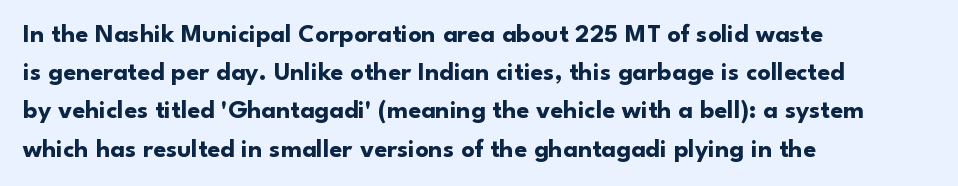
One glance says typical: line gaps are just what's usual. Students, note that the glyphs here touch the page at normal intervals. When letters stand straight like this, we call the style roman or upright. The string is rendered with underlining switched off. Casual observation: everything's shoved over to the left.
